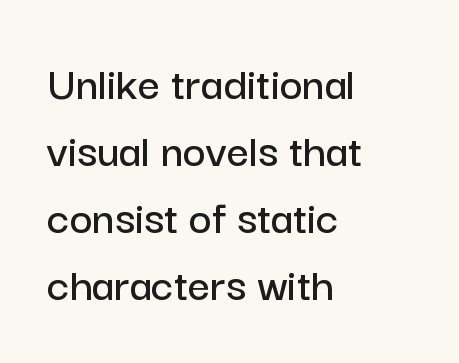
A roman cut, with each character standing at attention. Think of a printed novel: that variable character pitch is what you see here. Just letters on the line, the space beneath them empty. There is no visible air inserted between adjacent glyphs. Regarding serifs, this sample does without them. Leftover space on each line is placed entirely after the last word.
